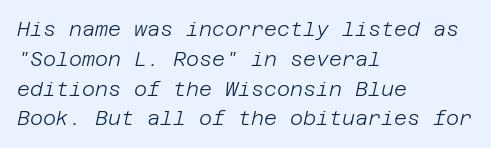
The glyphs look as if they've been sheared to an angle. Type without underlining. These lines keep a tight, regular rhythm from letter to letter. The rendering anchors every line to the left-hand side. Stems and bowls with no extra thickness — not bold. The leading is moderate, giving the passage an even texture.
